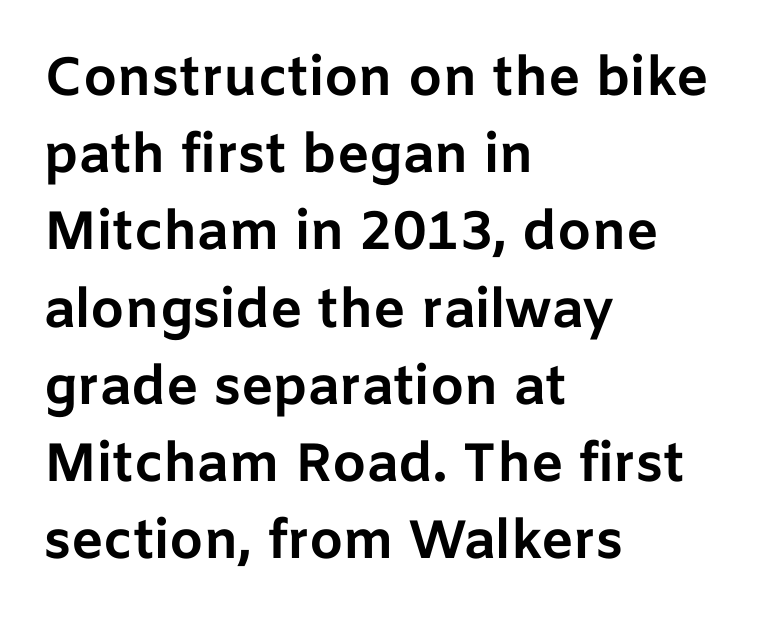
The image shows 54 px bold sans-serif type, upright; set left-aligned, normal line spacing (1.43x), normal letter spacing, not underlined; low stroke contrast and a medium x-height.
